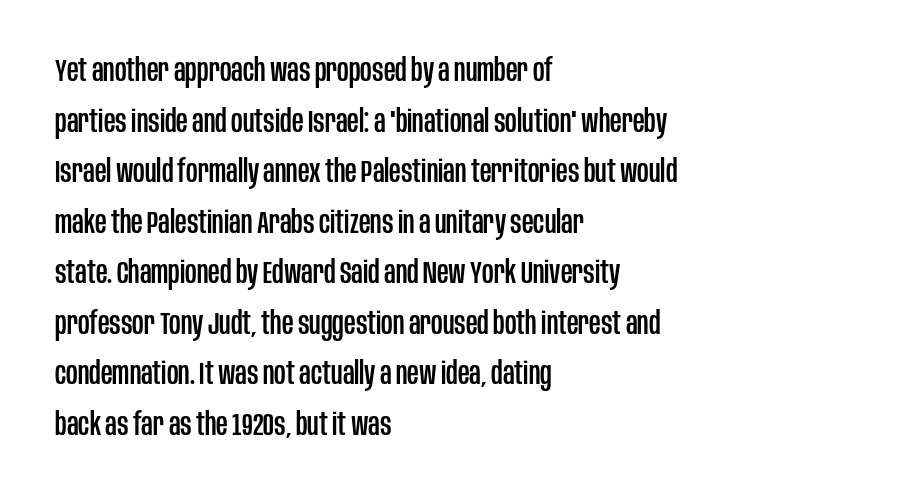
Q: Is the text italic (slanted)? A: No, it is upright.
Q: Is the typeface a serif or a sans-serif typeface? A: Sans-serif.
Q: Is the text underlined? A: No.
Q: How is the paragraph aligned? A: Left-aligned.
Q: Is the spacing between letters normal or unusually wide? A: Normal.
Q: Is the spacing between lines tight, normal or loose? A: Normal.
Q: Width (condensed, normal, or wide)? A: Condensed.
Q: Stroke contrast? A: Low.
Q: x-height? A: Large.
Q: Monospaced? A: No.
